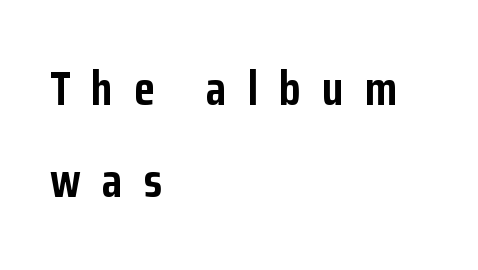
The lines in this sample share a left origin and differ only in where they stop. The leading is generous, giving the passage an open texture. This is roman type, the default non-slanted kind. On the weight axis this lands at bold, roughly 700. Letters rest on an invisible, unmarked baseline.
